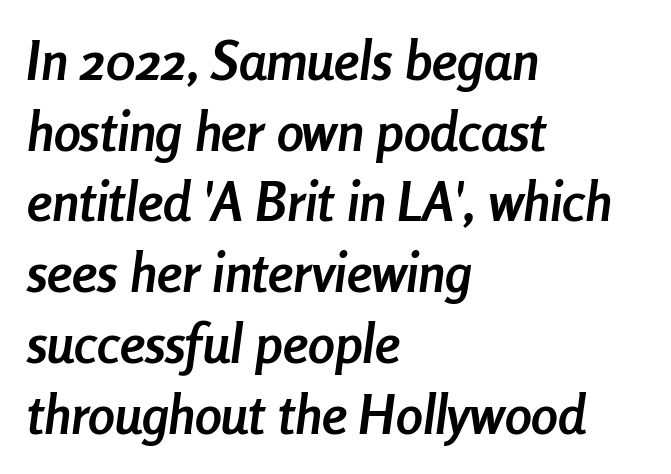
This sample has the flowing, uneven cadence of proportional lettering. You can tell it's italic because the verticals aren't actually vertical. Horizontally, the lines are justified to the leading edge only. Look at the stroke-to-counter ratio: heavy, a bold. The space directly below the letters is spotless. Compared with typical body copy, the letter spacing here is the same.
